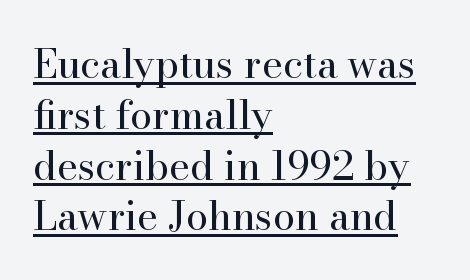
Q: Is the text bold? A: No.
Q: Is the text italic (slanted)? A: No, it is upright.
Q: Is the typeface a serif or a sans-serif typeface? A: Serif.
Q: Is the text underlined? A: Yes.
Q: How is the paragraph aligned? A: Left-aligned.
Q: Is the spacing between letters normal or unusually wide? A: Normal.
Q: Is the spacing between lines tight, normal or loose? A: Normal.
Q: Width (condensed, normal, or wide)? A: Normal.
Q: Stroke contrast? A: High.
Q: x-height? A: Small.
Q: Monospaced? A: No.
